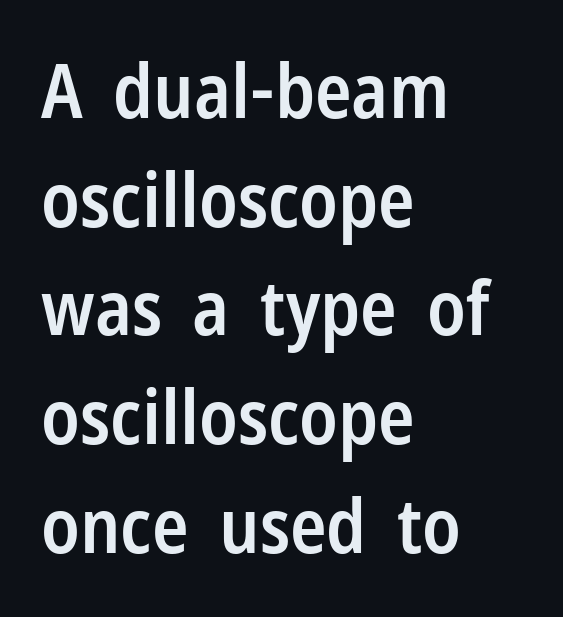
Semibold letterforms, between regular and bold. Nobody drew a line under any word here. Here the designer chose a conventional face with non-uniform glyph widths. The face used here is rendered with its standard letterfit. Notice how the passage keeps a crisp vertical edge on the left only. These lines sit exactly where default settings would place them.
